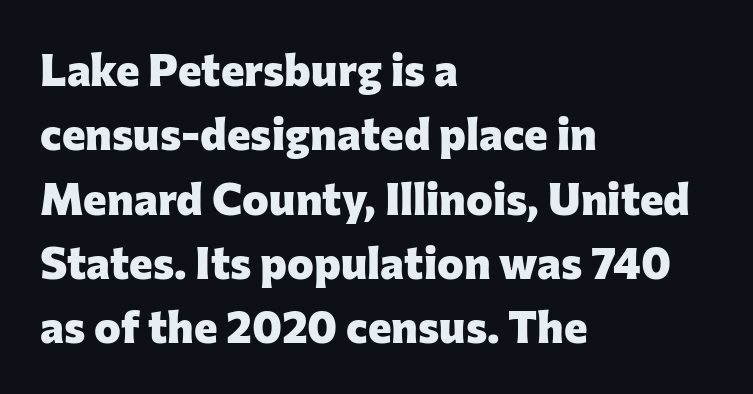
{"serif": "no", "italic": "no", "bold": "yes", "weight": "heavy", "width": "normal", "stroke_contrast": "low", "x_height": "medium", "monospaced": "no", "underline": "no", "align": "left", "line_spacing": "normal", "line_spacing_ratio": 1.43, "letter_spacing": "normal", "letter_spacing_em": 0.0, "glyph_px": 45}
